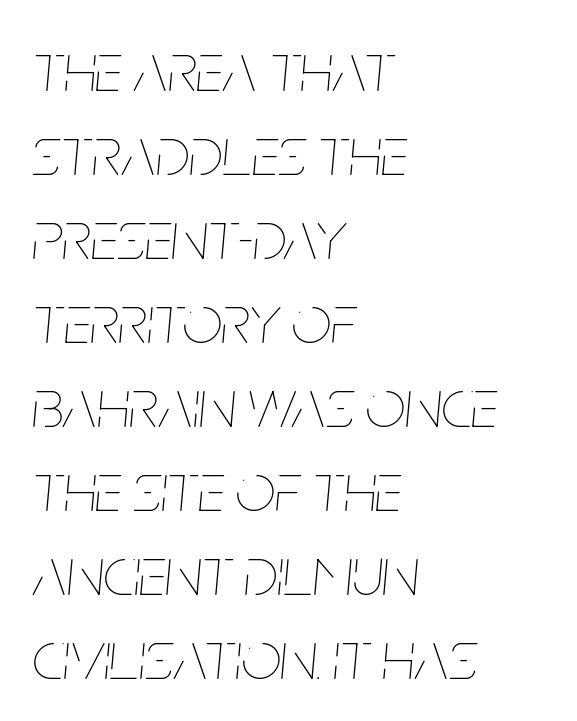
{"italic": "yes", "lean": "right", "slant_degrees": 5, "bold": "no", "weight": "thin", "width": "condensed", "stroke_contrast": "low", "x_height": "large", "monospaced": "no", "underline": "no", "align": "left", "line_spacing_ratio": 1.2, "letter_spacing": "normal", "letter_spacing_em": 0.0, "glyph_px": 70}
